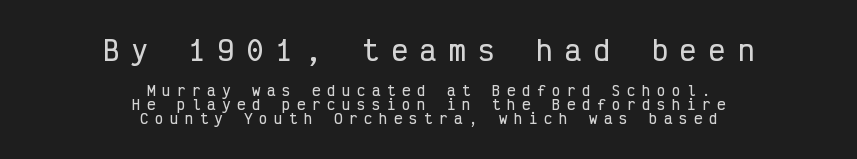
The baseline area is clear. Notice how the stems are strictly vertical — no italics here. Horizontal bands of white between lines are thin slivers. Glyph-to-glyph distance is far greater than everyday printed text.
